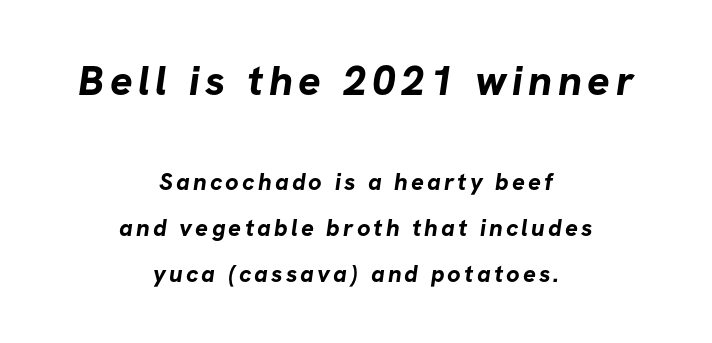
{"serif": "no", "bold": "yes", "weight": "bold", "width": "normal", "stroke_contrast": "low", "x_height": "medium", "monospaced": "no", "underline": "no", "align": "center", "line_spacing": "loose", "line_spacing_ratio": 1.9, "larger_block": "first", "size_ratio": 1.75, "glyph_px": 42}
